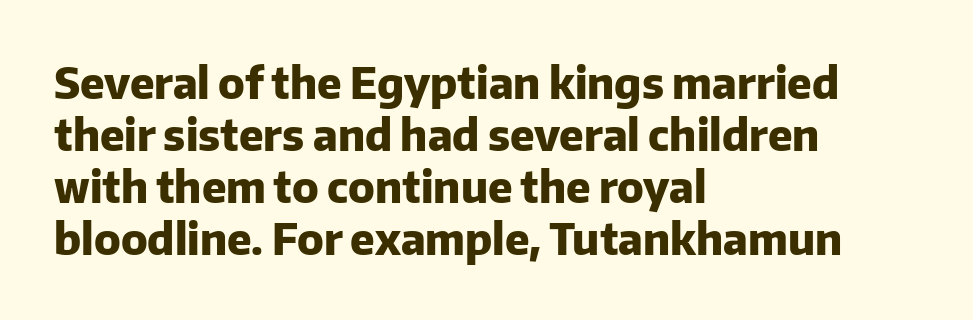
The type family on display is of the sans-serif kind. These lines carry a lot of weight — the face is fully bold. Leftover space on each line is placed entirely after the last word. The horizontal fit of the characters is conventional and even.
